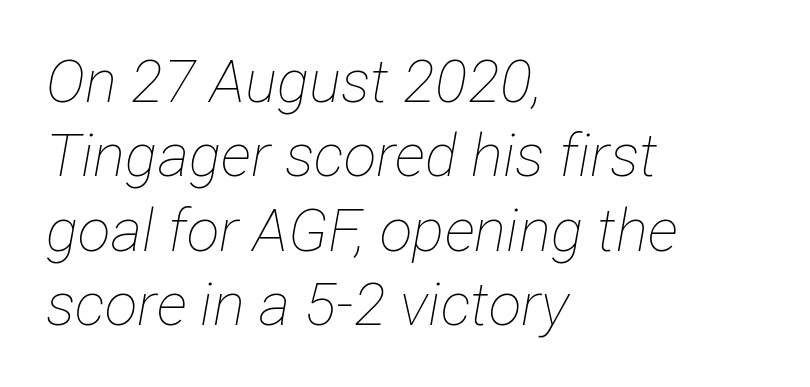
Q: Is the text bold? A: No.
Q: Is the text italic (slanted)? A: Yes, it leans right by about 12 degrees.
Q: Is the text underlined? A: No.
Q: How is the paragraph aligned? A: Left-aligned.
Q: Is the spacing between letters normal or unusually wide? A: Normal.
Q: Width (condensed, normal, or wide)? A: Condensed.
Q: Stroke contrast? A: Low.
Q: x-height? A: Medium.
Q: Monospaced? A: No.
